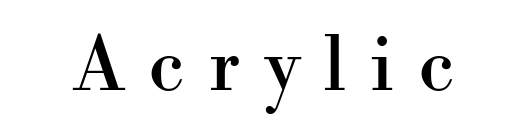
{"serif": "yes", "italic": "no", "width": "normal", "stroke_contrast": "high", "x_height": "small", "monospaced": "no", "underline": "no", "letter_spacing": "wide", "letter_spacing_em": 0.33, "glyph_px": 73}
